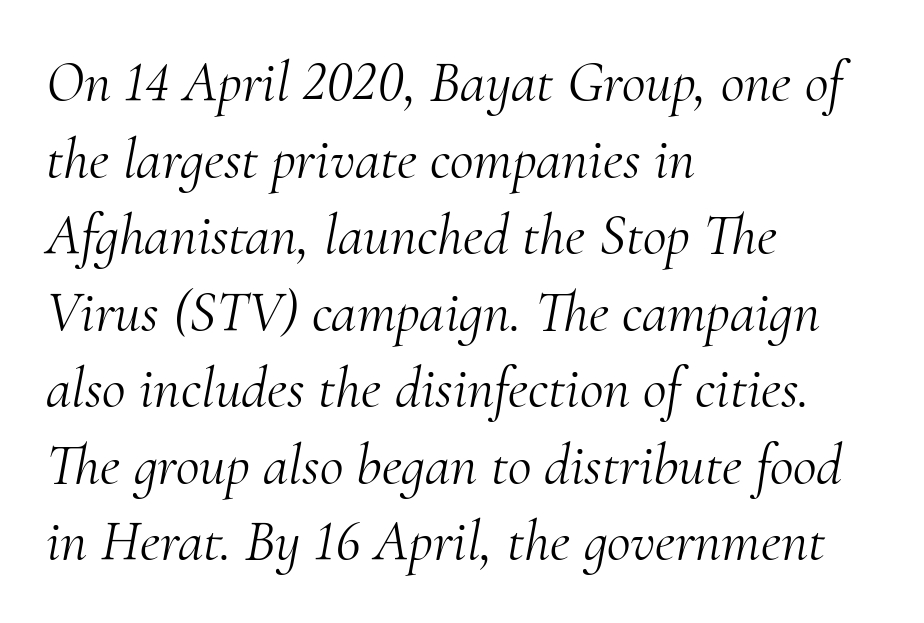
The specimen reads as italic at a glance. The rendering anchors every line to the left-hand side. Students, note that the glyphs here touch the page at normal intervals. A serif font was chosen for this passage. Lines of text with bare space underneath.
